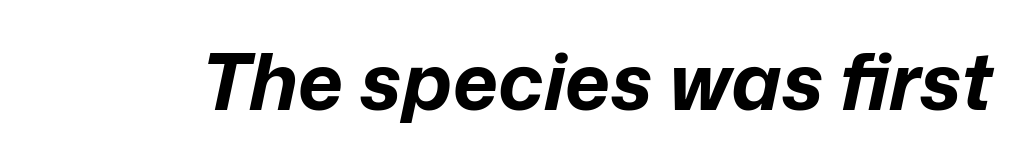
Q: Is the text bold? A: Yes.
Q: Is the text italic (slanted)? A: Yes, it leans right by about 12 degrees.
Q: Is the text underlined? A: No.
Q: Is the spacing between letters normal or unusually wide? A: Normal.
Q: Width (condensed, normal, or wide)? A: Normal.
Q: Stroke contrast? A: Low.
Q: x-height? A: Medium.
Q: Monospaced? A: No.
